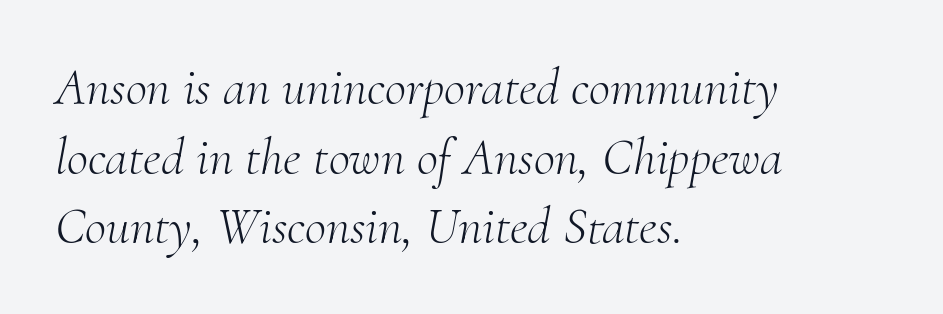
Q: Is the text bold? A: No.
Q: Is the text italic (slanted)? A: Yes, it leans right by about 10 degrees.
Q: Is the typeface a serif or a sans-serif typeface? A: Serif.
Q: Is the text underlined? A: No.
Q: How is the paragraph aligned? A: Left-aligned.
Q: Is the spacing between letters normal or unusually wide? A: Normal.
Q: Is the spacing between lines tight, normal or loose? A: Normal.
Q: Width (condensed, normal, or wide)? A: Normal.
Q: Stroke contrast? A: Medium.
Q: x-height? A: Small.
Q: Monospaced? A: No.
